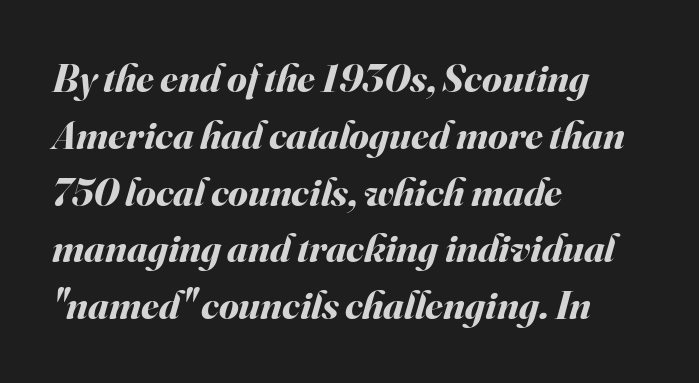
Q: Is the text bold? A: Yes.
Q: Is the text italic (slanted)? A: Yes, it leans right by about 16 degrees.
Q: Is the text underlined? A: No.
Q: How is the paragraph aligned? A: Left-aligned.
Q: Is the spacing between letters normal or unusually wide? A: Normal.
Q: Is the spacing between lines tight, normal or loose? A: Normal.
Q: Width (condensed, normal, or wide)? A: Normal.
Q: Stroke contrast? A: Medium.
Q: x-height? A: Small.
Q: Monospaced? A: No.
